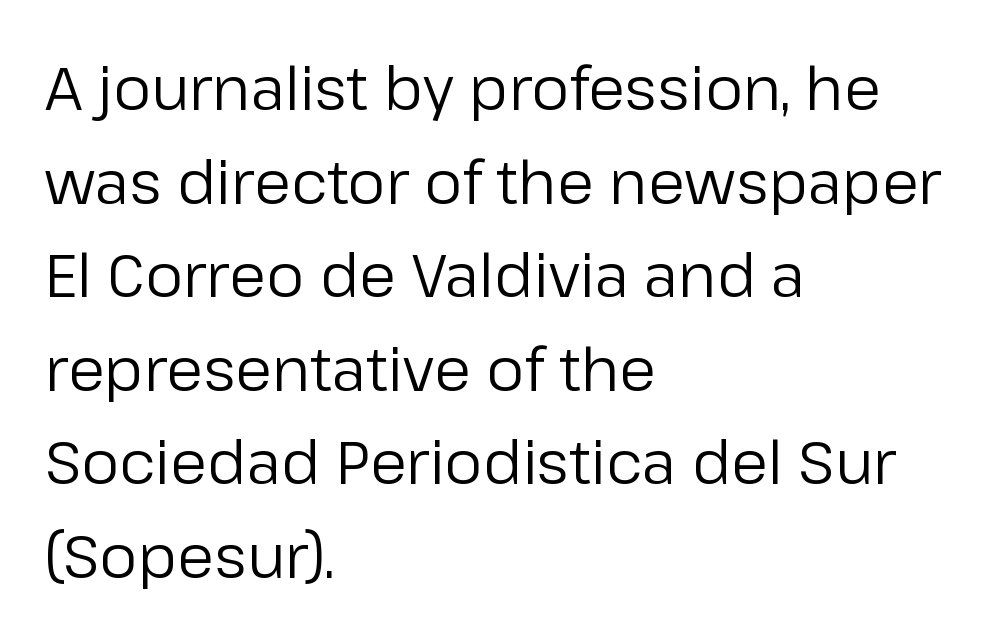
Q: Is the text bold? A: No.
Q: Is the text italic (slanted)? A: No, it is upright.
Q: Is the typeface a serif or a sans-serif typeface? A: Sans-serif.
Q: Is the text underlined? A: No.
Q: How is the paragraph aligned? A: Left-aligned.
Q: Is the spacing between letters normal or unusually wide? A: Normal.
Q: Is the spacing between lines tight, normal or loose? A: Normal.
Q: Width (condensed, normal, or wide)? A: Normal.
Q: Stroke contrast? A: Low.
Q: x-height? A: Medium.
Q: Monospaced? A: No.
